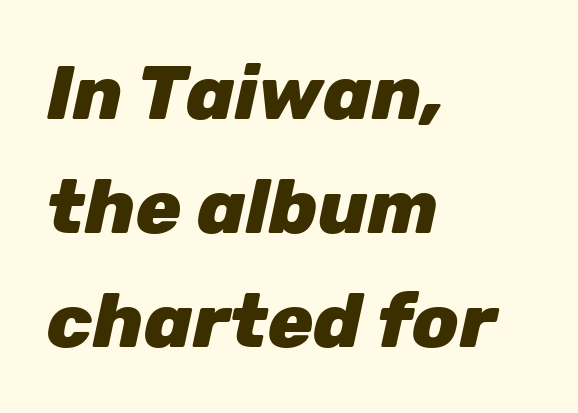
{"italic": "yes", "lean": "right", "slant_degrees": 12, "bold": "yes", "weight": "heavy", "width": "normal", "stroke_contrast": "low", "x_height": "medium", "monospaced": "no", "underline": "no", "align": "left", "line_spacing": "normal", "line_spacing_ratio": 1.5, "letter_spacing": "normal", "letter_spacing_em": 0.0, "glyph_px": 76}
